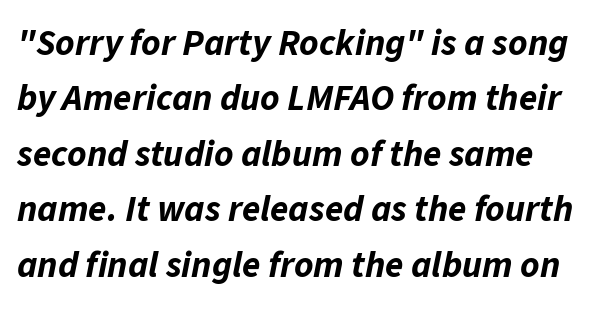
Q: Is the text bold? A: Yes.
Q: Is the text italic (slanted)? A: Yes, it leans right by about 11 degrees.
Q: Is the text underlined? A: No.
Q: Is the spacing between letters normal or unusually wide? A: Normal.
Q: Is the spacing between lines tight, normal or loose? A: Normal.
Q: Width (condensed, normal, or wide)? A: Normal.
Q: Stroke contrast? A: Low.
Q: x-height? A: Medium.
Q: Monospaced? A: No.
